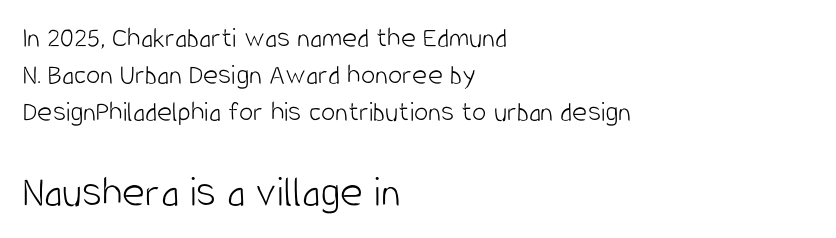
Q: Is the text bold? A: No.
Q: Is the text italic (slanted)? A: No, it is upright.
Q: Is the typeface a serif or a sans-serif typeface? A: Sans-serif.
Q: Is the text underlined? A: No.
Q: How is the paragraph aligned? A: Left-aligned.
Q: Is the spacing between letters normal or unusually wide? A: Normal.
Q: Is the spacing between lines tight, normal or loose? A: Normal.
Q: Which block of text is set in a larger size, the first (top) or the second (bottom)? A: The second (bottom) one.
Q: Width (condensed, normal, or wide)? A: Condensed.
Q: Stroke contrast? A: Low.
Q: x-height? A: Large.
Q: Monospaced? A: No.
